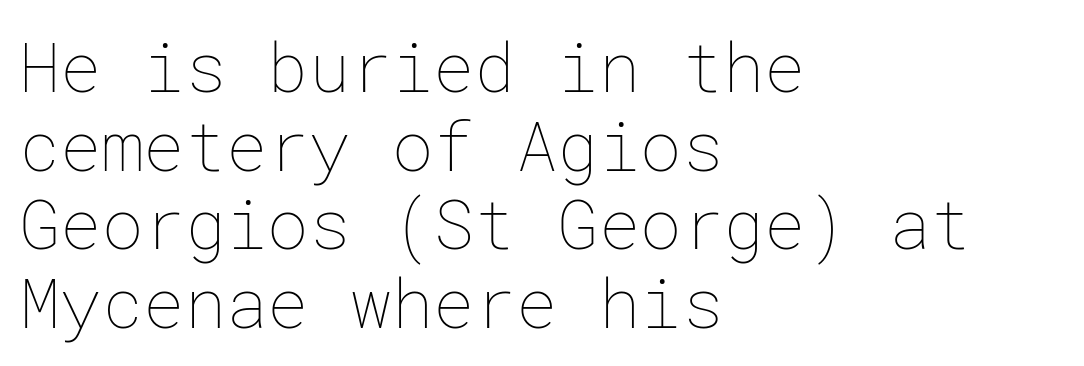
Quick note: interline space is minimal. Lines of text with bare space underneath. How are the letters spaced? Ordinarily, with no added tracking. The axis of the letterforms is exactly vertical.
